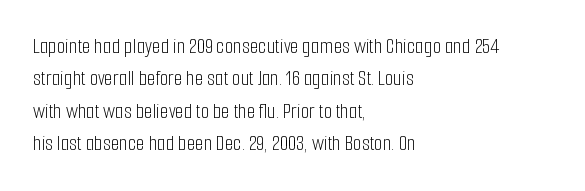
{"italic": "no", "bold": "no", "underline": "no", "align": "left", "line_spacing": "normal", "line_spacing_ratio": 1.47, "letter_spacing": "normal", "letter_spacing_em": 0.0, "glyph_px": 22}
